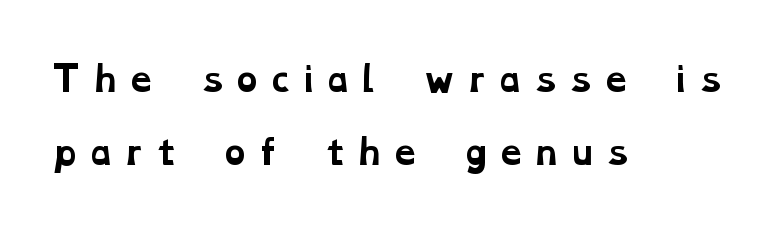
Q: Is the text bold? A: Yes.
Q: Is the typeface a serif or a sans-serif typeface? A: Serif.
Q: Is the text underlined? A: No.
Q: How is the paragraph aligned? A: Left-aligned.
Q: Is the spacing between letters normal or unusually wide? A: Unusually wide.
Q: Is the spacing between lines tight, normal or loose? A: Loose.
Q: Width (condensed, normal, or wide)? A: Wide.
Q: Stroke contrast? A: Low.
Q: x-height? A: Medium.
Q: Monospaced? A: No.
